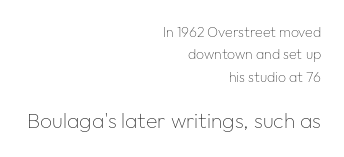
{"italic": "no", "bold": "no", "underline": "no", "align": "right", "line_spacing": "normal", "line_spacing_ratio": 1.59, "letter_spacing": "normal", "letter_spacing_em": 0.0, "larger_block": "second", "size_ratio": 1.5, "glyph_px": 21}
